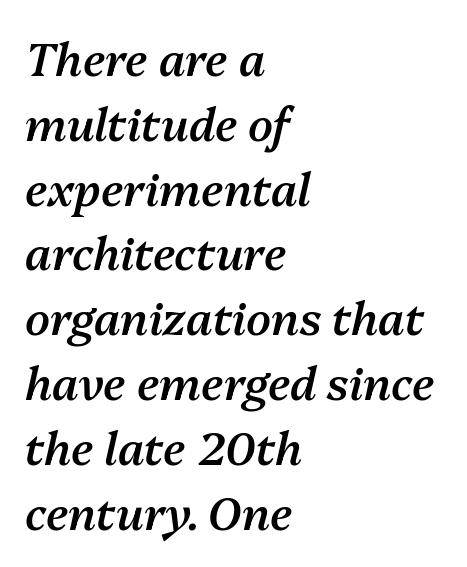
{"italic": "yes", "lean": "right", "slant_degrees": 13, "bold": "semi", "weight": "semibold", "width": "normal", "stroke_contrast": "medium", "x_height": "medium", "monospaced": "no", "underline": "no", "align": "left", "line_spacing": "normal", "line_spacing_ratio": 1.44, "letter_spacing": "normal", "letter_spacing_em": 0.0, "glyph_px": 45}
